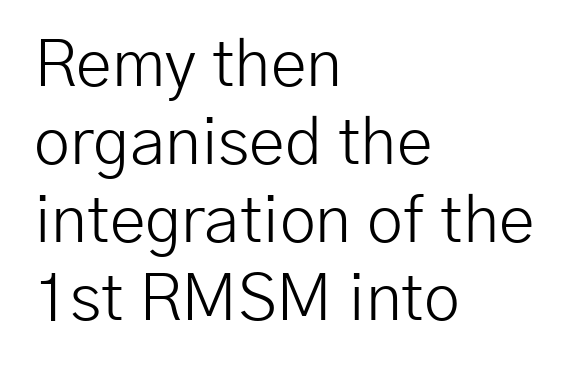
{"serif": "no", "italic": "no", "bold": "no", "weight": "light", "width": "normal", "stroke_contrast": "low", "x_height": "medium", "monospaced": "no", "underline": "no", "align": "left", "line_spacing_ratio": 1.2, "letter_spacing": "normal", "letter_spacing_em": 0.0, "glyph_px": 65}
